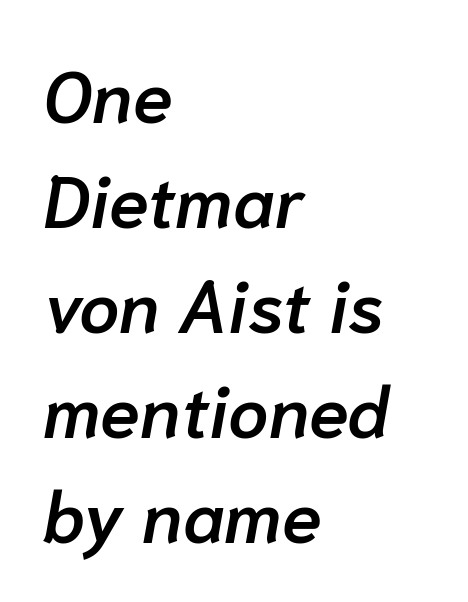
{"italic": "yes", "lean": "right", "slant_degrees": 10, "bold": "semi", "weight": "semibold", "width": "normal", "stroke_contrast": "low", "x_height": "medium", "monospaced": "no", "underline": "no", "align": "left", "line_spacing": "normal", "line_spacing_ratio": 1.46, "letter_spacing": "normal", "letter_spacing_em": 0.0, "glyph_px": 72}
